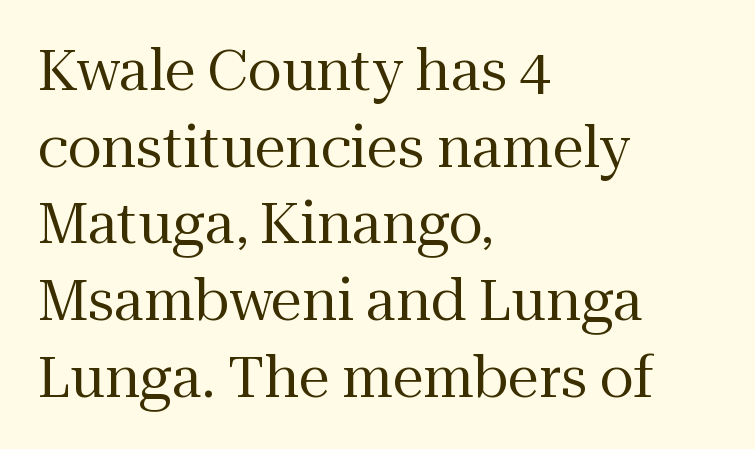
{"serif": "yes", "italic": "no", "bold": "no", "weight": "regular", "width": "normal", "stroke_contrast": "medium", "x_height": "medium", "monospaced": "no", "underline": "no", "align": "left", "line_spacing": "normal", "line_spacing_ratio": 1.37, "letter_spacing": "normal", "letter_spacing_em": 0.0, "glyph_px": 56}
